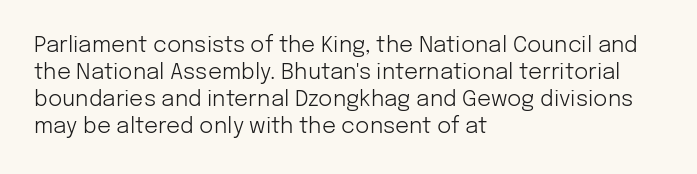
Beneath every word, the page is bare. The lettering holds an erect, upright posture throughout. Caption: face not bold, strokes unweighted. The gaps between neighbouring characters are ordinary and unremarkable.
